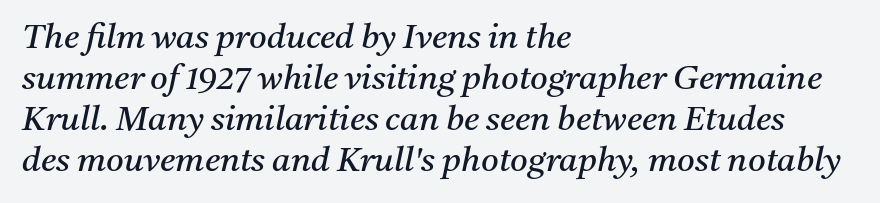
The image shows 34 px regular-weight serif type, italic (leaning right); set left-aligned, line spacing 1.21x, normal letter spacing, not underlined; medium stroke contrast and a medium x-height.
